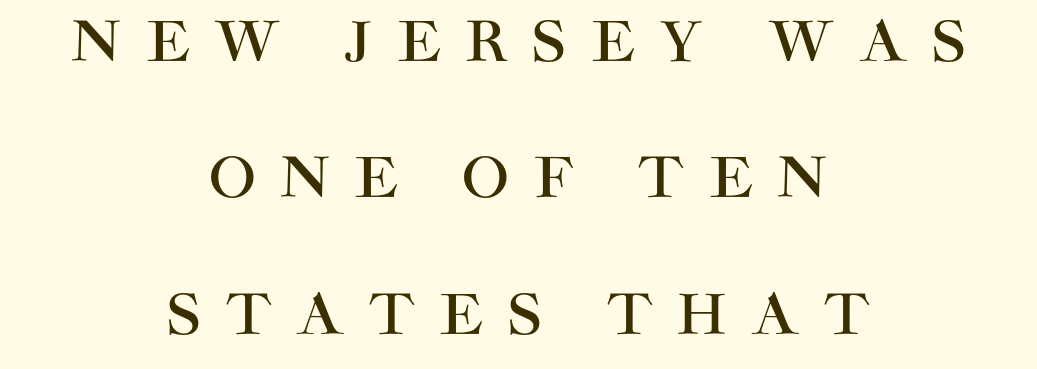
{"serif": "no", "italic": "no", "width": "normal", "stroke_contrast": "high", "x_height": "large", "monospaced": "no", "underline": "no", "align": "center", "line_spacing": "loose", "line_spacing_ratio": 2.48, "letter_spacing": "wide", "letter_spacing_em": 0.45, "glyph_px": 55}
